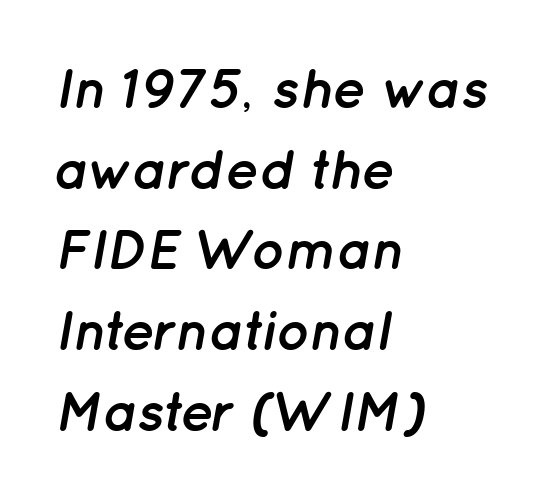
The image shows 56 px semibold type, italic (leaning right); set left-aligned, normal line spacing (1.44x), normal letter spacing, not underlined; low stroke contrast and a medium x-height.
